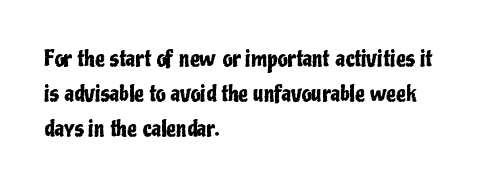
The vertical gap from one line to the next is medium. In terms of posture, this sample is upright. The ragged edge is on the right, which tells us the setting is flush left. Look at the tracking — it's just the regular setting, nothing added. Only glyphs here, with clear space below each row.
